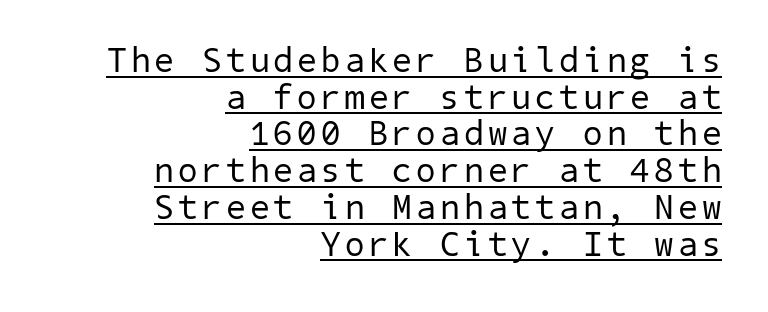
Q: Is the text bold? A: No.
Q: Is the typeface a serif or a sans-serif typeface? A: Sans-serif.
Q: Is the text underlined? A: Yes.
Q: How is the paragraph aligned? A: Right-aligned.
Q: Is the spacing between lines tight, normal or loose? A: Tight.
Q: Width (condensed, normal, or wide)? A: Normal.
Q: Stroke contrast? A: Low.
Q: x-height? A: Medium.
